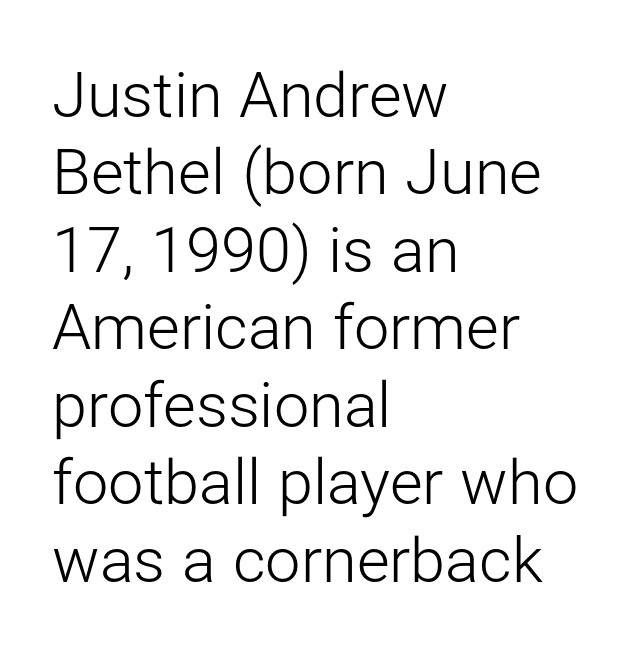
{"serif": "no", "italic": "no", "bold": "no", "weight": "light", "width": "normal", "stroke_contrast": "low", "x_height": "medium", "monospaced": "no", "underline": "no", "align": "left", "line_spacing_ratio": 1.23, "letter_spacing": "normal", "letter_spacing_em": 0.0, "glyph_px": 63}
